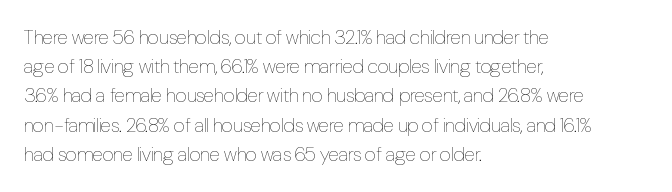
Q: Is the text bold? A: No.
Q: Is the text italic (slanted)? A: No, it is upright.
Q: Is the text underlined? A: No.
Q: How is the paragraph aligned? A: Left-aligned.
Q: Is the spacing between letters normal or unusually wide? A: Normal.
Q: Is the spacing between lines tight, normal or loose? A: Normal.
